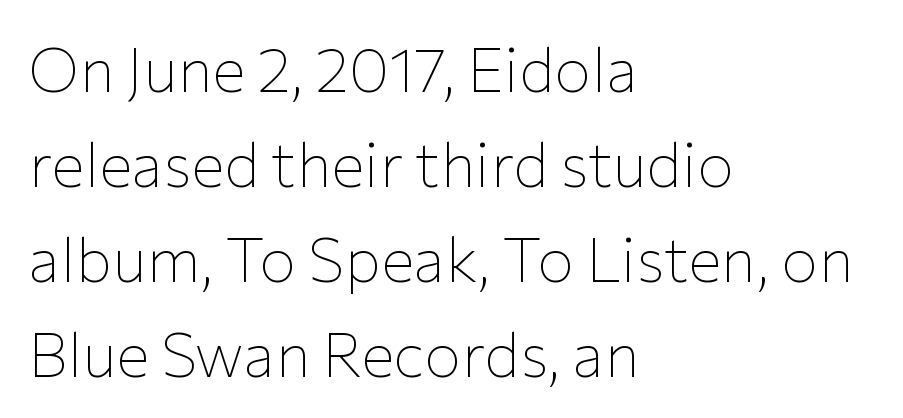
{"serif": "no", "italic": "no", "bold": "no", "weight": "thin", "width": "normal", "stroke_contrast": "low", "x_height": "medium", "monospaced": "no", "underline": "no", "align": "left", "line_spacing": "normal", "line_spacing_ratio": 1.53, "letter_spacing": "normal", "letter_spacing_em": 0.0, "glyph_px": 62}
